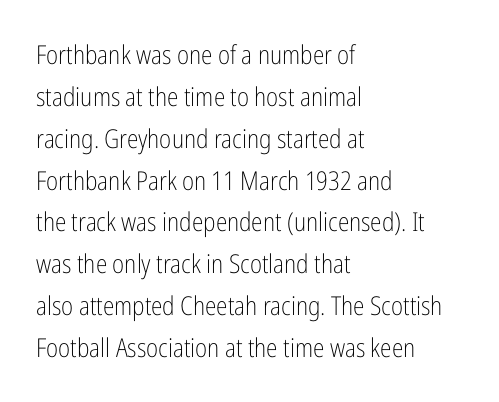
{"italic": "no", "bold": "no", "underline": "no", "align": "left", "line_spacing": "normal", "line_spacing_ratio": 1.61, "letter_spacing": "normal", "letter_spacing_em": 0.0, "glyph_px": 26}
